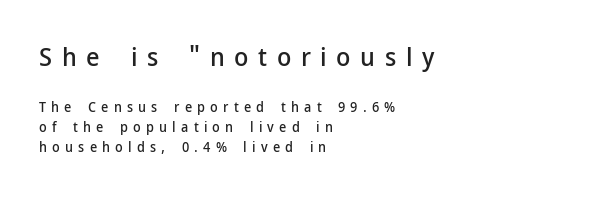
{"italic": "no", "underline": "no", "align": "left", "line_spacing": "normal", "line_spacing_ratio": 1.43, "letter_spacing": "wide", "letter_spacing_em": 0.37, "larger_block": "first", "size_ratio": 1.86, "glyph_px": 26}
